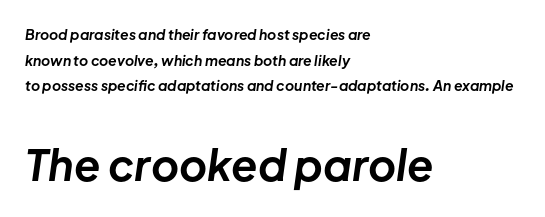
A typesetter would call this proportional, since set widths differ per character. The more generous point size was reserved for the lower chunk. Strokes here are thick enough to call this a true bold. The letters are slanted; this is an italic face. The typesetter chose a ragged-right arrangement here.
